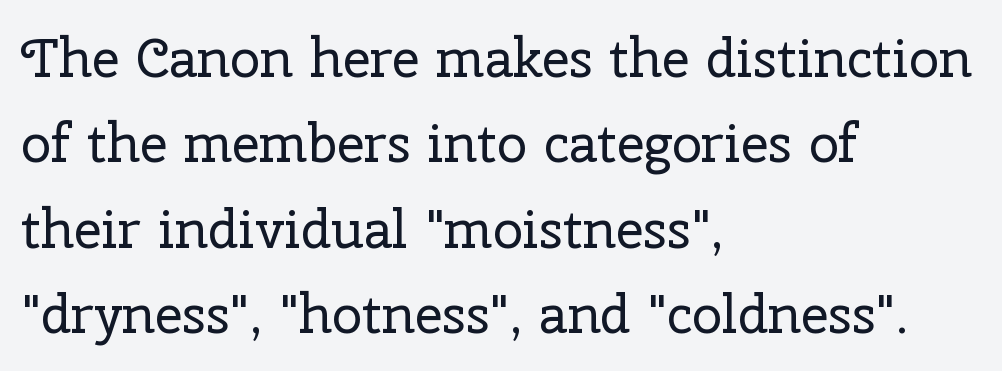
Q: Is the text bold? A: No.
Q: Is the text italic (slanted)? A: No, it is upright.
Q: Is the typeface a serif or a sans-serif typeface? A: Serif.
Q: Is the text underlined? A: No.
Q: How is the paragraph aligned? A: Left-aligned.
Q: Is the spacing between letters normal or unusually wide? A: Normal.
Q: Is the spacing between lines tight, normal or loose? A: Normal.
Q: Width (condensed, normal, or wide)? A: Normal.
Q: Stroke contrast? A: Low.
Q: x-height? A: Medium.
Q: Monospaced? A: No.
